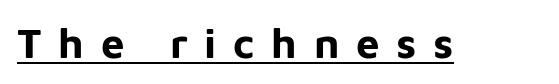
The image shows 42 px bold sans-serif type, upright; set unusually wide letter spacing (+0.4 em), underlined; low stroke contrast and a medium x-height.
